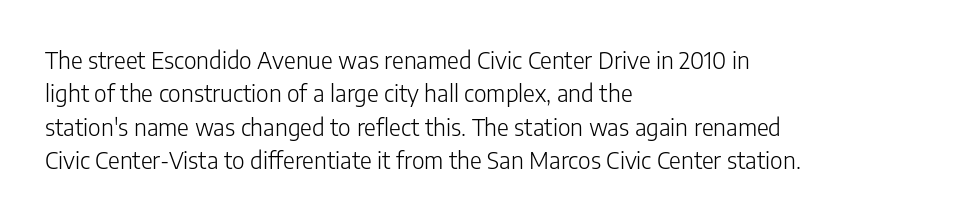
Q: Is the text bold? A: No.
Q: Is the text italic (slanted)? A: No, it is upright.
Q: Is the text underlined? A: No.
Q: How is the paragraph aligned? A: Left-aligned.
Q: Is the spacing between letters normal or unusually wide? A: Normal.
Q: Is the spacing between lines tight, normal or loose? A: Normal.
